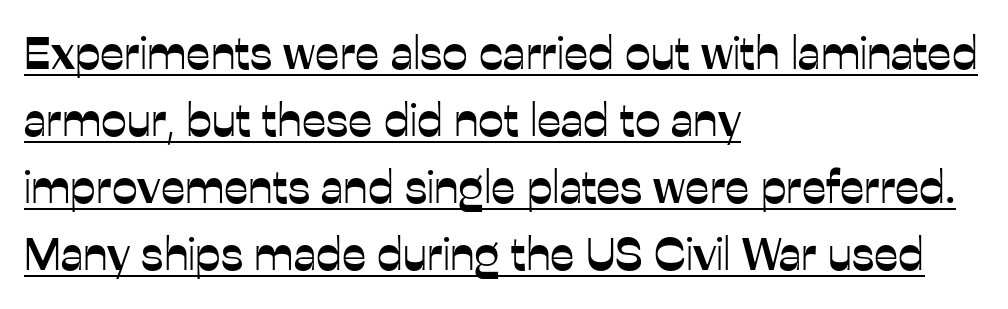
The image shows 46 px sans-serif type, upright; set left-aligned, normal line spacing (1.46x), normal letter spacing, underlined; low stroke contrast and a medium x-height.
